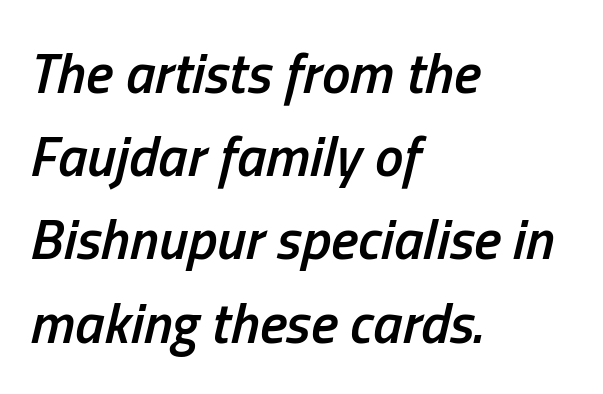
{"italic": "yes", "lean": "right", "slant_degrees": 13, "bold": "semi", "weight": "semibold", "width": "condensed", "stroke_contrast": "low", "x_height": "medium", "monospaced": "no", "underline": "no", "align": "left", "line_spacing": "normal", "line_spacing_ratio": 1.46, "letter_spacing": "normal", "letter_spacing_em": 0.0, "glyph_px": 57}
